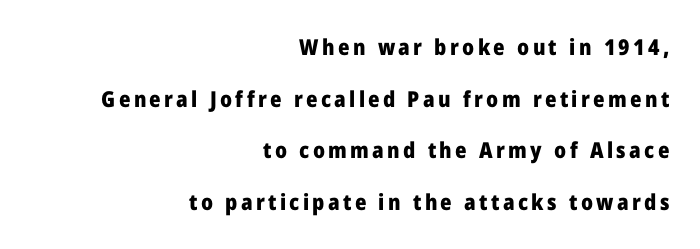
{"italic": "no", "bold": "yes", "underline": "no", "align": "right", "line_spacing": "loose", "line_spacing_ratio": 2.35, "glyph_px": 22}
